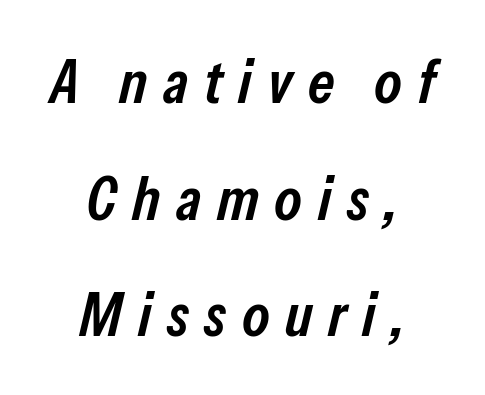
Q: Is the text bold? A: Semi-bold.
Q: Is the text italic (slanted)? A: Yes, it leans right by about 13 degrees.
Q: Is the text underlined? A: No.
Q: How is the paragraph aligned? A: Centered.
Q: Is the spacing between letters normal or unusually wide? A: Unusually wide.
Q: Width (condensed, normal, or wide)? A: Condensed.
Q: Stroke contrast? A: Low.
Q: x-height? A: Medium.
Q: Monospaced? A: No.
